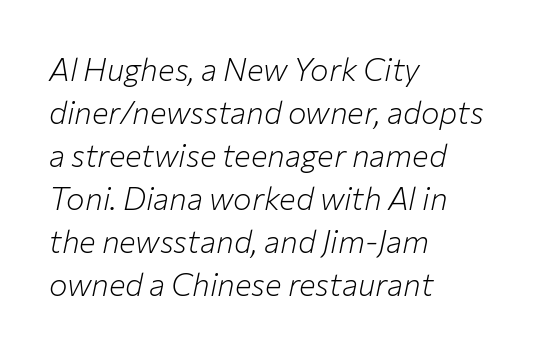
{"italic": "yes", "lean": "right", "slant_degrees": 12, "bold": "no", "weight": "light", "width": "normal", "stroke_contrast": "low", "x_height": "medium", "monospaced": "no", "underline": "no", "align": "left", "line_spacing": "normal", "line_spacing_ratio": 1.39, "letter_spacing": "normal", "letter_spacing_em": 0.0, "glyph_px": 31}
